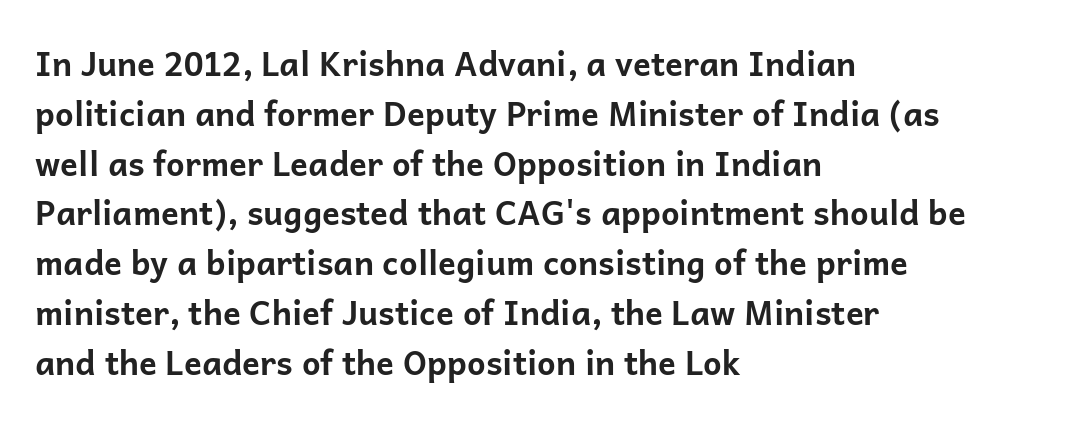
{"serif": "no", "italic": "no", "bold": "yes", "weight": "bold", "width": "normal", "stroke_contrast": "low", "x_height": "medium", "monospaced": "no", "underline": "no", "align": "left", "line_spacing": "normal", "line_spacing_ratio": 1.51, "letter_spacing": "normal", "letter_spacing_em": 0.0, "glyph_px": 33}
